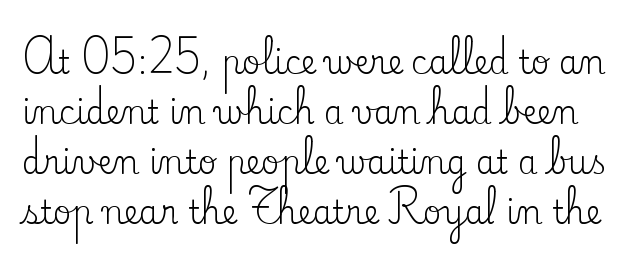
The image shows 32 px regular-weight type, upright; set normal line spacing (1.56x), normal letter spacing, not underlined; low stroke contrast and a small x-height.
